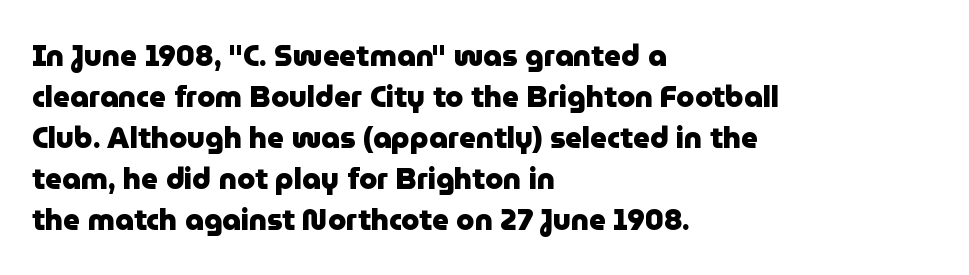
The image shows 29 px heavy sans-serif type, upright; set left-aligned, normal line spacing (1.41x), normal letter spacing, not underlined; low stroke contrast and a medium x-height.
